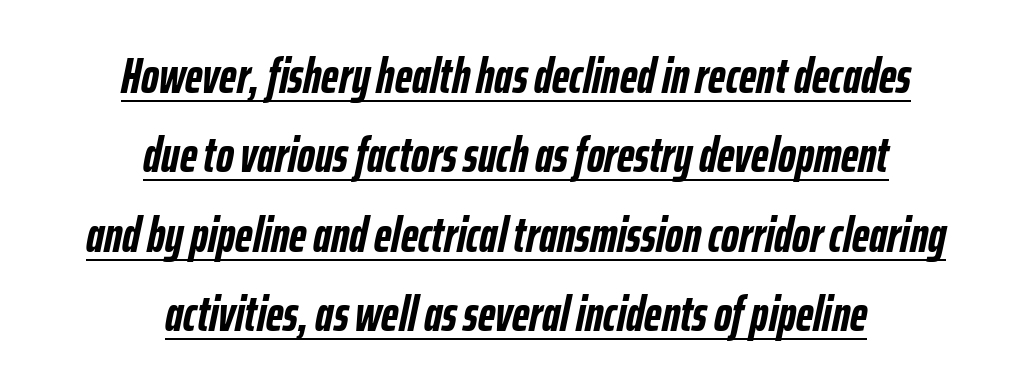
{"italic": "yes", "lean": "right", "slant_degrees": 12, "bold": "yes", "weight": "semibold", "width": "condensed", "stroke_contrast": "low", "x_height": "medium", "monospaced": "no", "underline": "yes", "align": "center", "line_spacing": "normal", "line_spacing_ratio": 1.62, "letter_spacing": "normal", "letter_spacing_em": 0.0, "glyph_px": 49}
